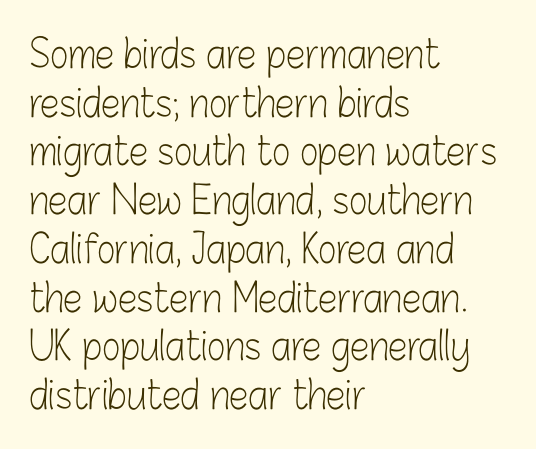
Each letter keeps its own natural width here, so spacing adapts to shape. Layout note: lines flush left. Classification — sans serif. Whoever set this chose a conventional vertical rhythm.
